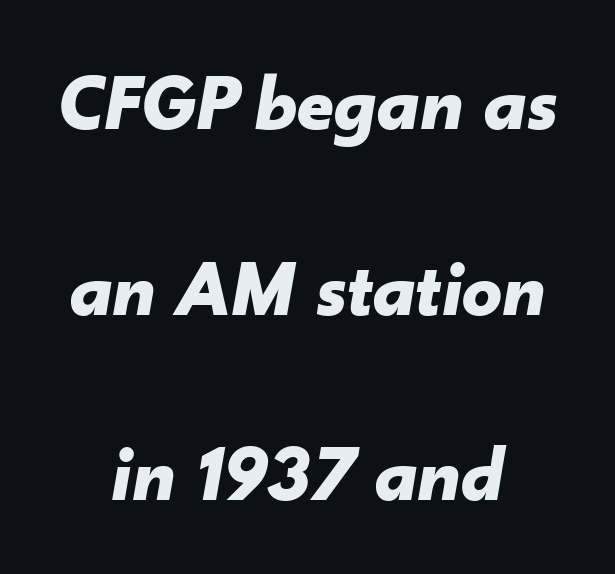
{"italic": "yes", "lean": "right", "slant_degrees": 10, "bold": "yes", "weight": "bold", "width": "normal", "stroke_contrast": "low", "x_height": "small", "monospaced": "no", "underline": "no", "align": "center", "line_spacing": "loose", "line_spacing_ratio": 2.35, "letter_spacing": "normal", "letter_spacing_em": 0.0, "glyph_px": 79}
